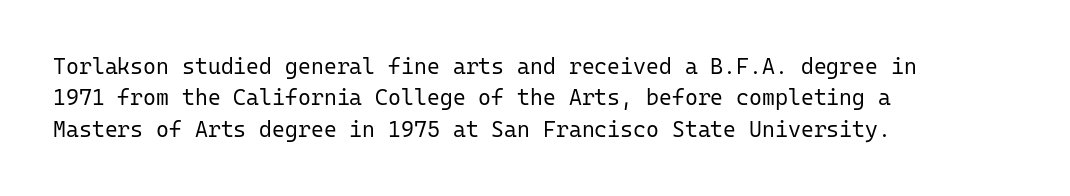
{"italic": "no", "bold": "no", "underline": "no", "align": "left", "line_spacing": "normal", "line_spacing_ratio": 1.43, "letter_spacing": "normal", "letter_spacing_em": 0.0, "glyph_px": 22}
